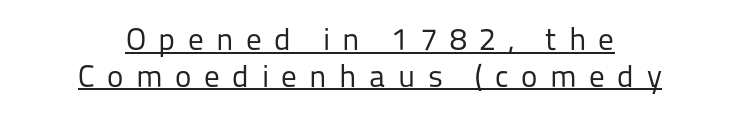
The image shows 31 px regular-weight sans-serif type, upright; set centered, line spacing 1.18x, unusually wide letter spacing (+0.4 em), underlined; low stroke contrast and a medium x-height.
